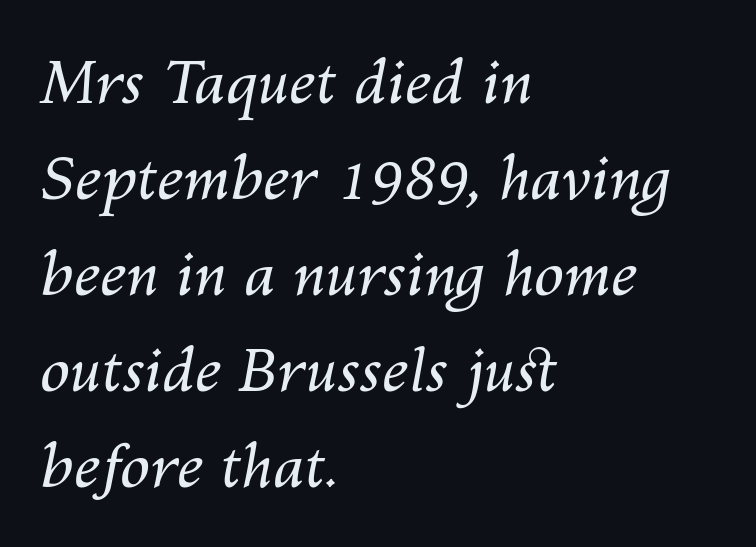
{"italic": "yes", "lean": "right", "slant_degrees": 10, "bold": "no", "weight": "regular", "width": "normal", "stroke_contrast": "medium", "x_height": "medium", "monospaced": "no", "underline": "no", "align": "left", "line_spacing": "normal", "line_spacing_ratio": 1.6, "letter_spacing": "normal", "letter_spacing_em": 0.0, "glyph_px": 60}
